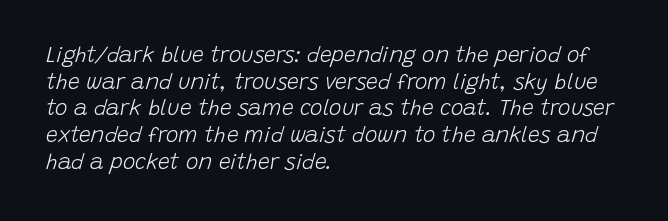
{"italic": "yes", "lean": "right", "slant_degrees": 15, "bold": "no", "underline": "no", "align": "left", "line_spacing": "normal", "line_spacing_ratio": 1.27, "letter_spacing": "normal", "letter_spacing_em": 0.0, "glyph_px": 21}
